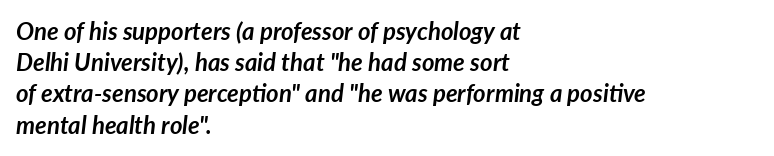
The image shows 24 px bold type, italic (leaning right); set left-aligned, normal line spacing (1.3x), normal letter spacing, not underlined.
